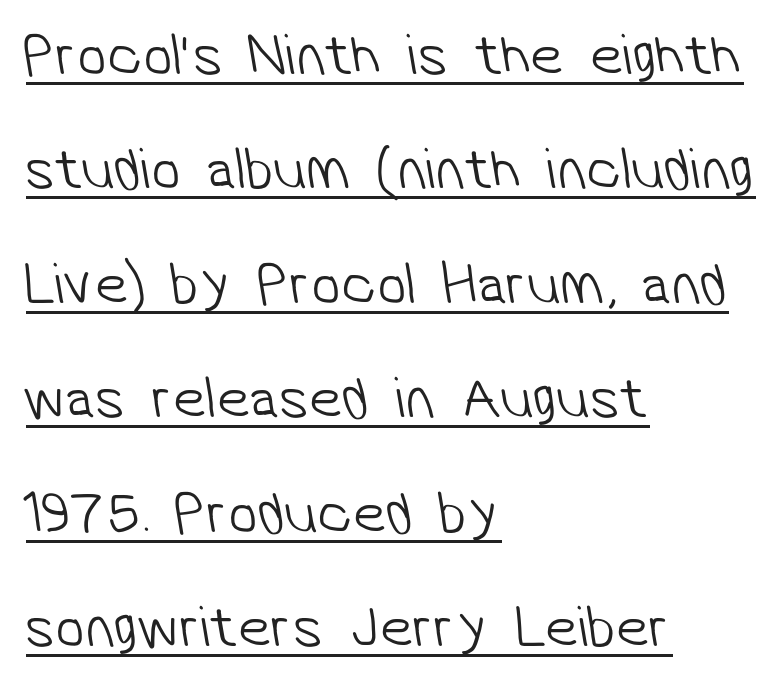
Q: Is the text bold? A: No.
Q: Is the typeface a serif or a sans-serif typeface? A: Sans-serif.
Q: Is the text underlined? A: Yes.
Q: How is the paragraph aligned? A: Left-aligned.
Q: Is the spacing between letters normal or unusually wide? A: Normal.
Q: Is the spacing between lines tight, normal or loose? A: Loose.
Q: Width (condensed, normal, or wide)? A: Normal.
Q: Stroke contrast? A: Low.
Q: x-height? A: Medium.
Q: Monospaced? A: No.
